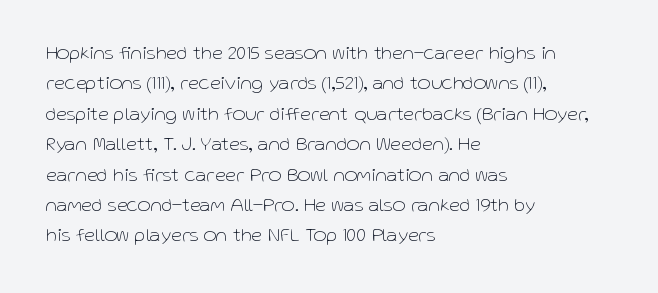
The image shows 20 px text type, upright; set left-aligned, normal line spacing (1.52x), normal letter spacing, not underlined.
